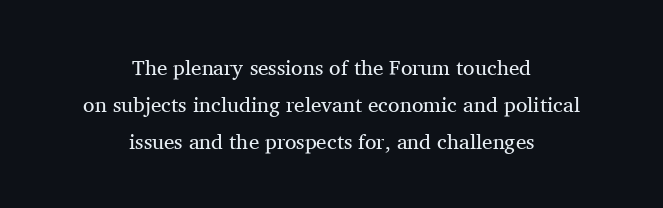
The passage is arranged like a title page — every line centered. Style check: upright. The letters look calm and open, with moderate or lighter stems. Lines of text with bare space underneath. Characters follow at the spacing the type designer built in.
